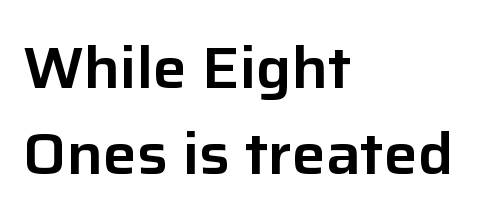
Any mark beneath the type? The region is blank. This sample uses plain, unmodified letter spacing. These lines are rendered in a variable-pitch font. Do the letters lean? They stand straight. The type family on display is of the sans-serif kind.
